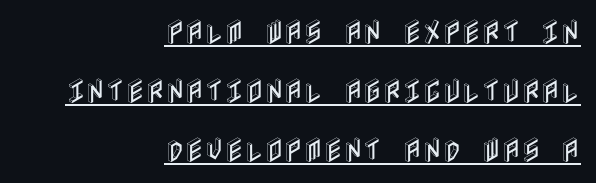
This sample uses plain, unmodified letter spacing. The rendering uses the underline text-decoration. Caption: multi-line text, flush right, ragged left. Vertical spacing — loose. The lettering stays uniformly vertical, giving the passage a roman look.
